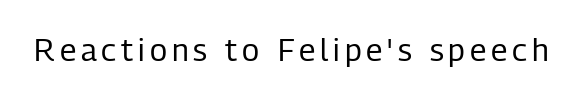
The specimen omits any rule beneath the text block's lines. Stem width sits at or under what a default text font uses. The letters carry no serifs — their stems end cleanly without finishing strokes. Proportional: the letters do not fall into vertical columns. Rendered with straight, roman letterforms.
